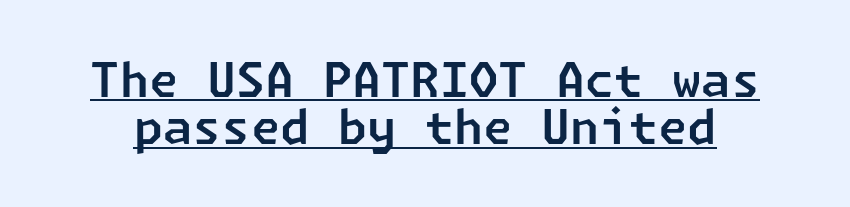
Q: Is the typeface a serif or a sans-serif typeface? A: Sans-serif.
Q: Is the text underlined? A: Yes.
Q: Is the spacing between letters normal or unusually wide? A: Normal.
Q: Is the spacing between lines tight, normal or loose? A: Tight.
Q: Width (condensed, normal, or wide)? A: Normal.
Q: Stroke contrast? A: Low.
Q: x-height? A: Medium.
